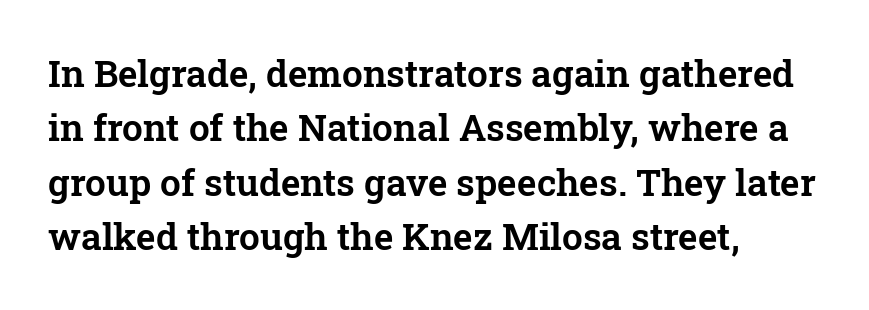
Q: Is the text italic (slanted)? A: No, it is upright.
Q: Is the typeface a serif or a sans-serif typeface? A: Serif.
Q: Is the text underlined? A: No.
Q: How is the paragraph aligned? A: Left-aligned.
Q: Is the spacing between letters normal or unusually wide? A: Normal.
Q: Is the spacing between lines tight, normal or loose? A: Normal.
Q: Width (condensed, normal, or wide)? A: Normal.
Q: Stroke contrast? A: Low.
Q: x-height? A: Medium.
Q: Monospaced? A: No.
